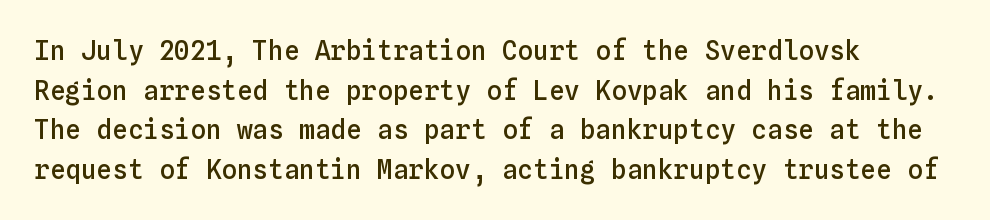
If you measured baseline to baseline, you'd find a middling distance. The typesetting leans somewhat heavy: a semibold. Which margin do the lines hug? The left one — the right edge is uneven. The font's upright variant was chosen for this text.
